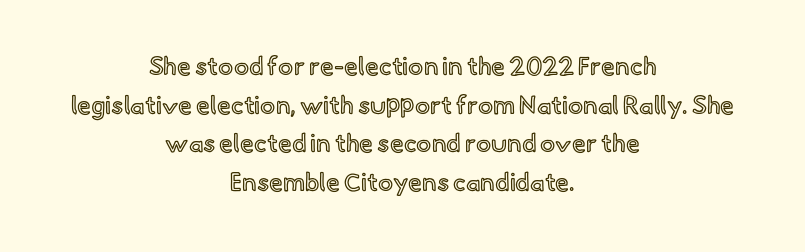
Q: Is the text italic (slanted)? A: No, it is upright.
Q: Is the text underlined? A: No.
Q: How is the paragraph aligned? A: Centered.
Q: Is the spacing between letters normal or unusually wide? A: Normal.
Q: Is the spacing between lines tight, normal or loose? A: Normal.
